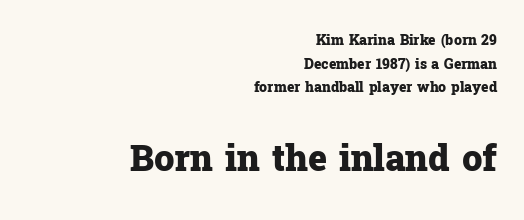
The image shows 36 px heavy serif type, upright; set right-aligned, normal line spacing (1.69x), normal letter spacing, not underlined; the second (bottom) block is 2.57x larger; low stroke contrast and a medium x-height.
